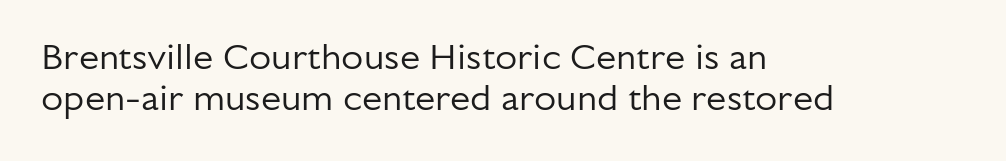
The rag falls on the right side of this text block. Glance below the letters and you will spot only blank space. Interline gaps are noticeably narrow in this sample. Each letter keeps its own natural width here, so spacing adapts to shape. Quick note: not italic, upright.
